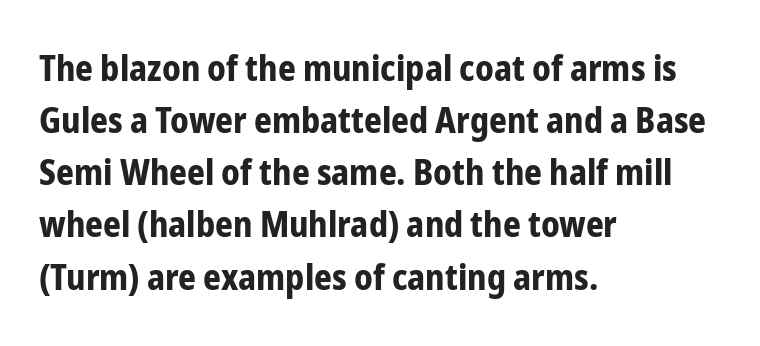
The image shows 35 px bold, condensed sans-serif type, upright; set left-aligned, normal line spacing (1.49x), normal letter spacing, not underlined; low stroke contrast and a medium x-height.
